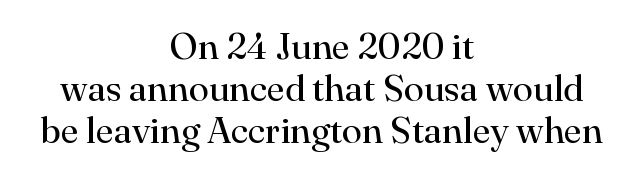
Q: Is the text bold? A: No.
Q: Is the text italic (slanted)? A: No, it is upright.
Q: Is the typeface a serif or a sans-serif typeface? A: Serif.
Q: Is the text underlined? A: No.
Q: How is the paragraph aligned? A: Centered.
Q: Is the spacing between letters normal or unusually wide? A: Normal.
Q: Is the spacing between lines tight, normal or loose? A: Tight.
Q: Width (condensed, normal, or wide)? A: Normal.
Q: Stroke contrast? A: High.
Q: x-height? A: Small.
Q: Monospaced? A: No.
